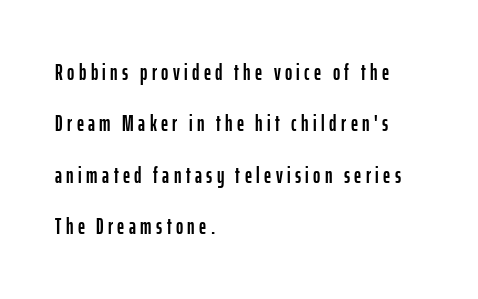
{"italic": "no", "underline": "no", "align": "left", "line_spacing": "loose", "line_spacing_ratio": 2.33, "letter_spacing": "wide", "letter_spacing_em": 0.2, "glyph_px": 22}
